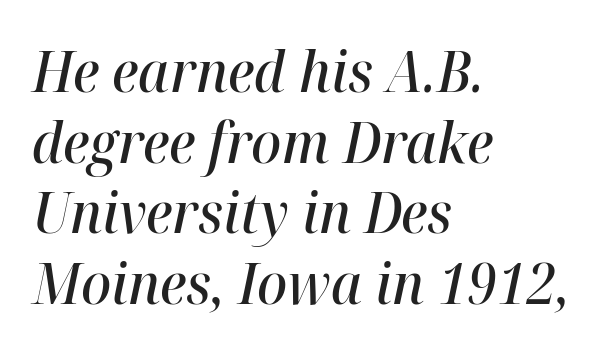
Q: Is the text bold? A: Semi-bold.
Q: Is the text italic (slanted)? A: Yes, it leans right by about 12 degrees.
Q: Is the text underlined? A: No.
Q: How is the paragraph aligned? A: Left-aligned.
Q: Is the spacing between letters normal or unusually wide? A: Normal.
Q: Is the spacing between lines tight, normal or loose? A: Normal.
Q: Width (condensed, normal, or wide)? A: Normal.
Q: Stroke contrast? A: High.
Q: x-height? A: Medium.
Q: Monospaced? A: No.
